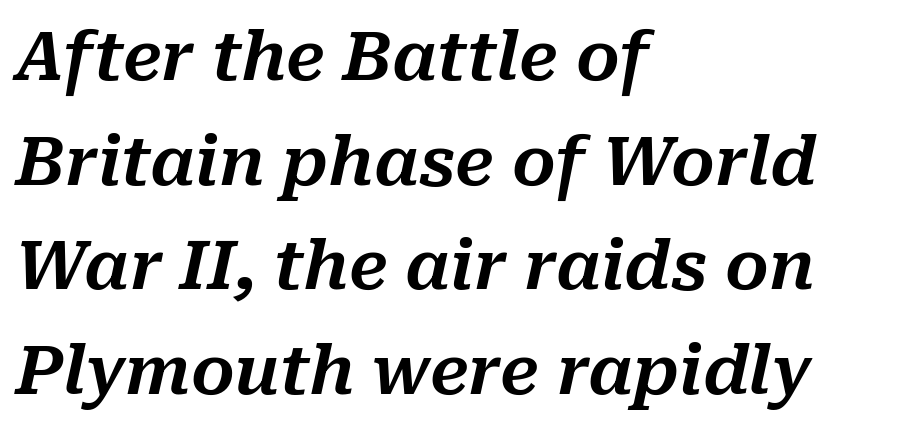
Q: Is the text italic (slanted)? A: Yes, it leans right by about 10 degrees.
Q: Is the text underlined? A: No.
Q: How is the paragraph aligned? A: Left-aligned.
Q: Is the spacing between letters normal or unusually wide? A: Normal.
Q: Is the spacing between lines tight, normal or loose? A: Normal.
Q: Width (condensed, normal, or wide)? A: Normal.
Q: Stroke contrast? A: Medium.
Q: x-height? A: Medium.
Q: Monospaced? A: No.
